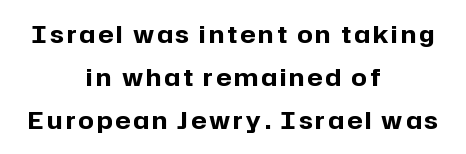
The image shows 24 px bold type, upright; set centered, line spacing 1.8x, not underlined.
